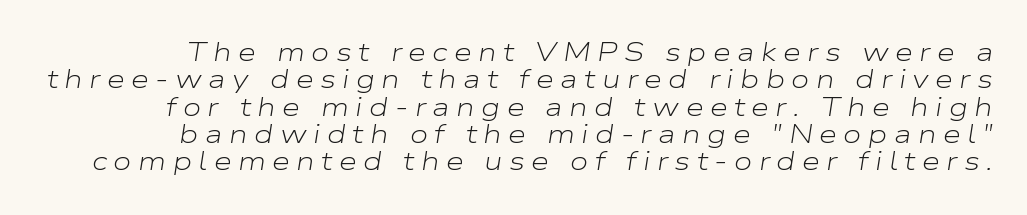
The image shows 26 px text type, italic (leaning right); set right-aligned, tight line spacing (1.05x), unusually wide letter spacing (+0.25 em), not underlined.
